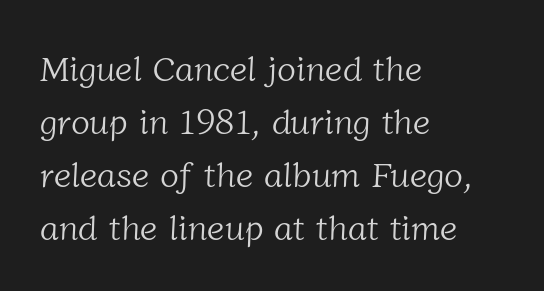
Q: Is the text bold? A: No.
Q: Is the typeface a serif or a sans-serif typeface? A: Serif.
Q: Is the text underlined? A: No.
Q: How is the paragraph aligned? A: Left-aligned.
Q: Is the spacing between letters normal or unusually wide? A: Normal.
Q: Is the spacing between lines tight, normal or loose? A: Normal.
Q: Width (condensed, normal, or wide)? A: Normal.
Q: Stroke contrast? A: Low.
Q: x-height? A: Medium.
Q: Monospaced? A: No.
